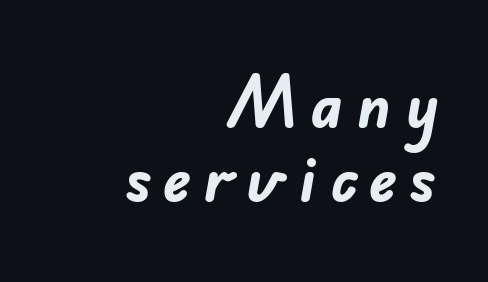
{"serif": "no", "bold": "yes", "weight": "bold", "width": "normal", "stroke_contrast": "low", "x_height": "small", "monospaced": "no", "underline": "no", "align": "right", "line_spacing": "normal", "line_spacing_ratio": 1.26, "letter_spacing": "wide", "letter_spacing_em": 0.22, "glyph_px": 59}
